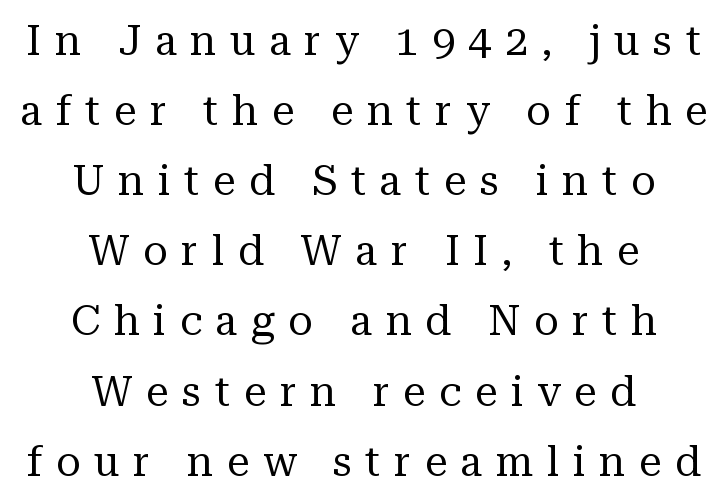
Q: Is the text bold? A: No.
Q: Is the text italic (slanted)? A: No, it is upright.
Q: Is the typeface a serif or a sans-serif typeface? A: Serif.
Q: Is the text underlined? A: No.
Q: How is the paragraph aligned? A: Centered.
Q: Is the spacing between letters normal or unusually wide? A: Unusually wide.
Q: Width (condensed, normal, or wide)? A: Normal.
Q: Stroke contrast? A: Medium.
Q: x-height? A: Medium.
Q: Monospaced? A: No.
